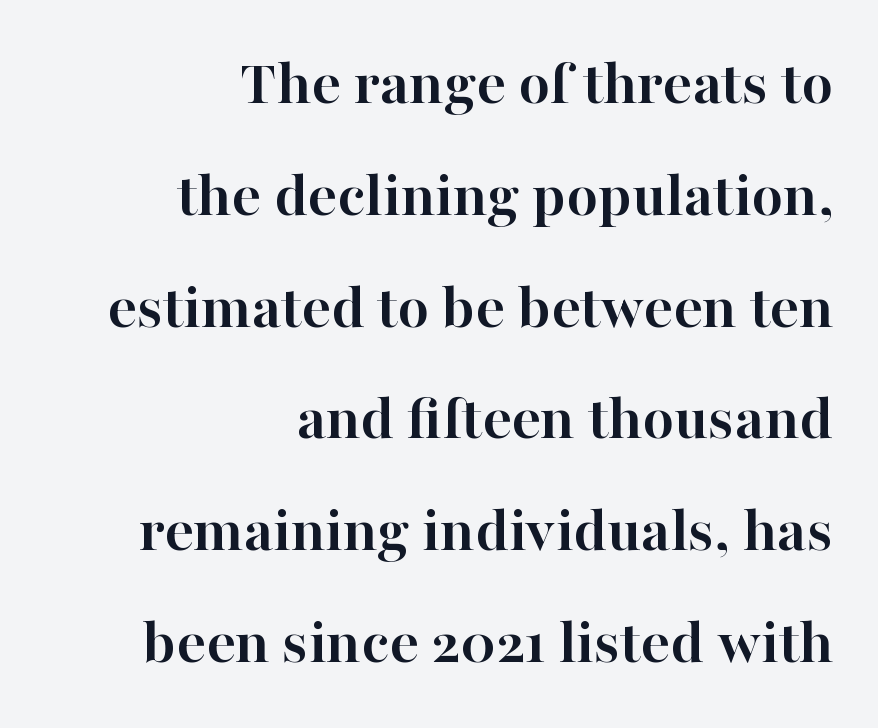
Q: Is the text bold? A: Yes.
Q: Is the text italic (slanted)? A: No, it is upright.
Q: Is the typeface a serif or a sans-serif typeface? A: Serif.
Q: Is the text underlined? A: No.
Q: How is the paragraph aligned? A: Right-aligned.
Q: Is the spacing between letters normal or unusually wide? A: Normal.
Q: Width (condensed, normal, or wide)? A: Normal.
Q: Stroke contrast? A: High.
Q: x-height? A: Medium.
Q: Monospaced? A: No.
